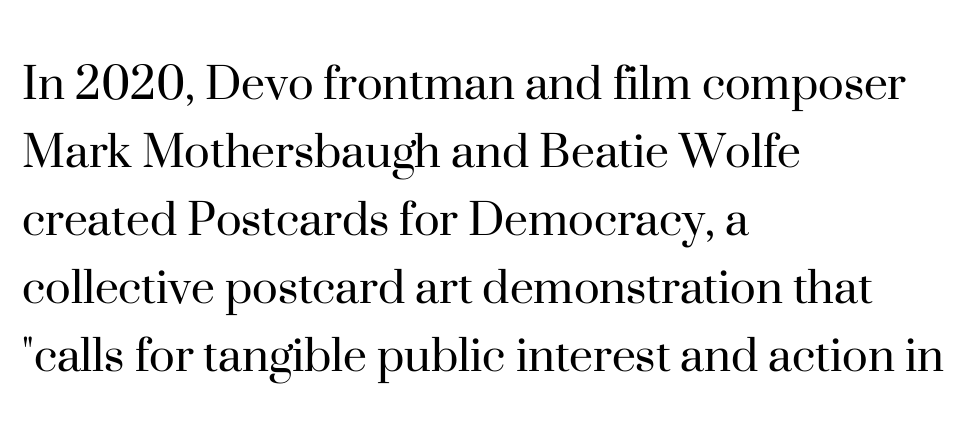
The image shows 54 px regular-weight serif type, upright; set left-aligned, normal line spacing (1.26x), normal letter spacing, not underlined; high stroke contrast and a small x-height.
